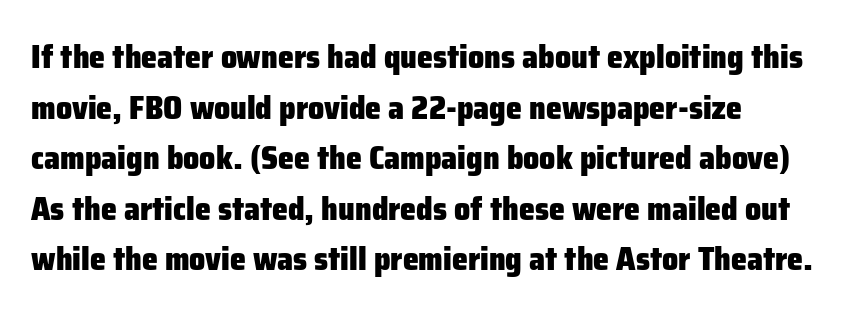
Q: Is the text bold? A: Yes.
Q: Is the text italic (slanted)? A: No, it is upright.
Q: Is the typeface a serif or a sans-serif typeface? A: Sans-serif.
Q: Is the text underlined? A: No.
Q: Is the spacing between letters normal or unusually wide? A: Normal.
Q: Is the spacing between lines tight, normal or loose? A: Normal.
Q: Width (condensed, normal, or wide)? A: Normal.
Q: Stroke contrast? A: Low.
Q: x-height? A: Medium.
Q: Monospaced? A: No.
